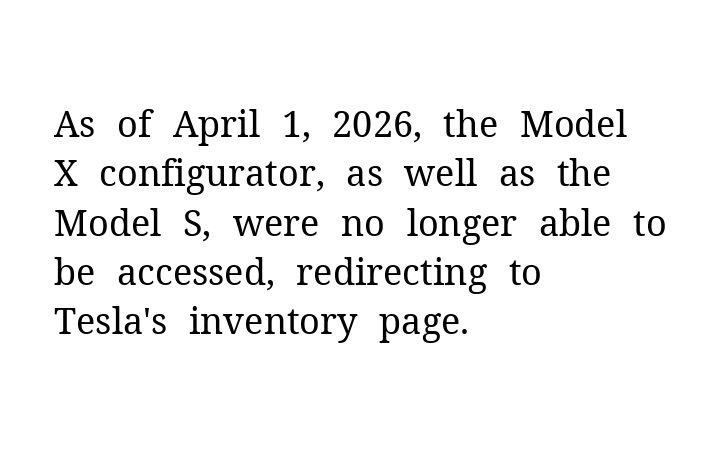
{"serif": "yes", "italic": "no", "bold": "no", "weight": "regular", "width": "normal", "stroke_contrast": "medium", "x_height": "medium", "monospaced": "no", "underline": "no", "align": "left", "line_spacing": "normal", "line_spacing_ratio": 1.37, "letter_spacing": "normal", "letter_spacing_em": 0.0, "glyph_px": 36}
